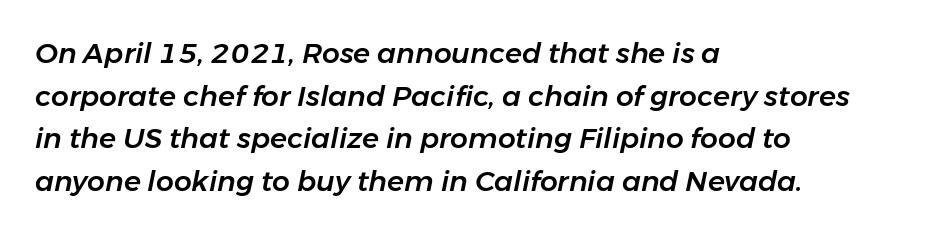
Q: Is the text italic (slanted)? A: Yes, it leans right by about 11 degrees.
Q: Is the text underlined? A: No.
Q: How is the paragraph aligned? A: Left-aligned.
Q: Is the spacing between letters normal or unusually wide? A: Normal.
Q: Is the spacing between lines tight, normal or loose? A: Normal.
Q: Width (condensed, normal, or wide)? A: Normal.
Q: Stroke contrast? A: Low.
Q: x-height? A: Medium.
Q: Monospaced? A: No.
